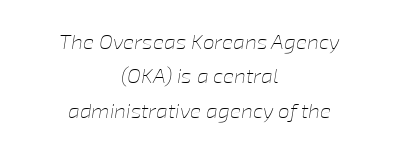
Q: Is the text bold? A: No.
Q: Is the text italic (slanted)? A: Yes, it leans right by about 8 degrees.
Q: Is the text underlined? A: No.
Q: How is the paragraph aligned? A: Centered.
Q: Is the spacing between letters normal or unusually wide? A: Normal.
Q: Is the spacing between lines tight, normal or loose? A: Normal.
